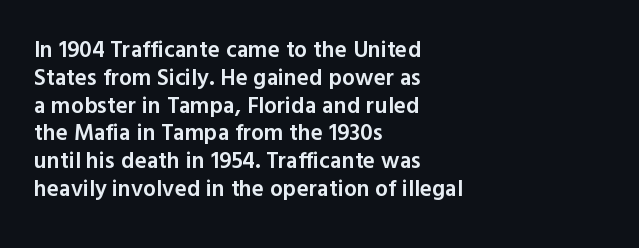
{"italic": "no", "bold": "semi", "underline": "no", "align": "left", "line_spacing_ratio": 1.21, "letter_spacing": "normal", "letter_spacing_em": 0.0, "glyph_px": 23}
